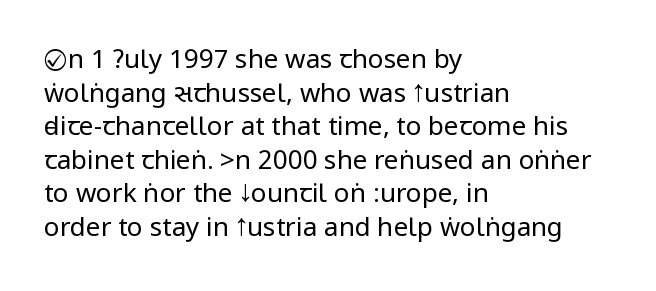
Q: Is the text bold? A: No.
Q: Is the text italic (slanted)? A: No, it is upright.
Q: Is the text underlined? A: No.
Q: How is the paragraph aligned? A: Left-aligned.
Q: Is the spacing between letters normal or unusually wide? A: Normal.
Q: Is the spacing between lines tight, normal or loose? A: Normal.
